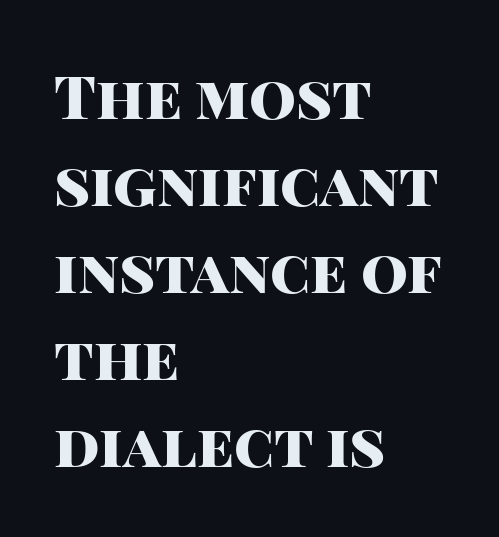
The image shows 60 px heavy sans-serif type, upright; set left-aligned, normal line spacing (1.45x), normal letter spacing, not underlined; high stroke contrast and a large x-height.
